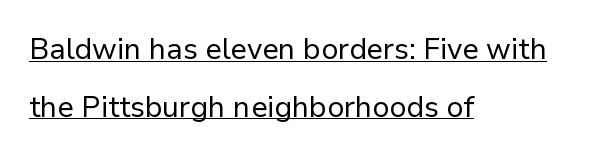
{"serif": "no", "italic": "no", "bold": "no", "weight": "regular", "width": "normal", "stroke_contrast": "low", "x_height": "medium", "monospaced": "no", "underline": "yes", "align": "left", "line_spacing": "loose", "line_spacing_ratio": 1.99, "letter_spacing": "normal", "letter_spacing_em": 0.0, "glyph_px": 29}
